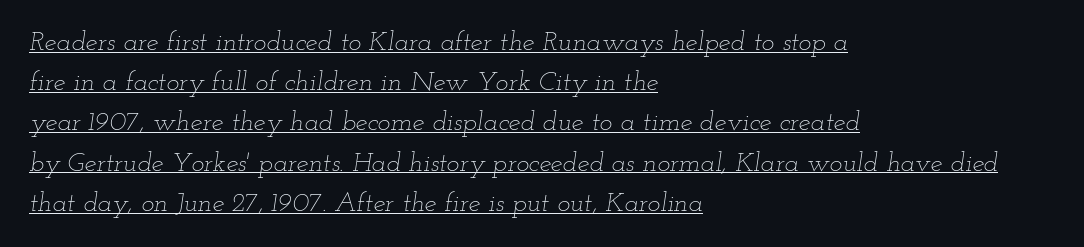
The words here are underlined. The specimen reads as italic at a glance. The horizontal fit of the characters is conventional and even. Stroke thickness stays within the range of a standard reading face or lighter. Line spacing here is normal.
